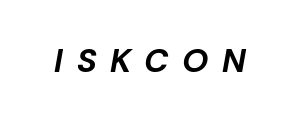
Observe the wide spacing: letters keep a clear distance from each other. The words here are not underlined. Quick note: italic. A typesetter would call this proportional, since set widths differ per character. Heavy-handed strokes throughout: this text is bold.
